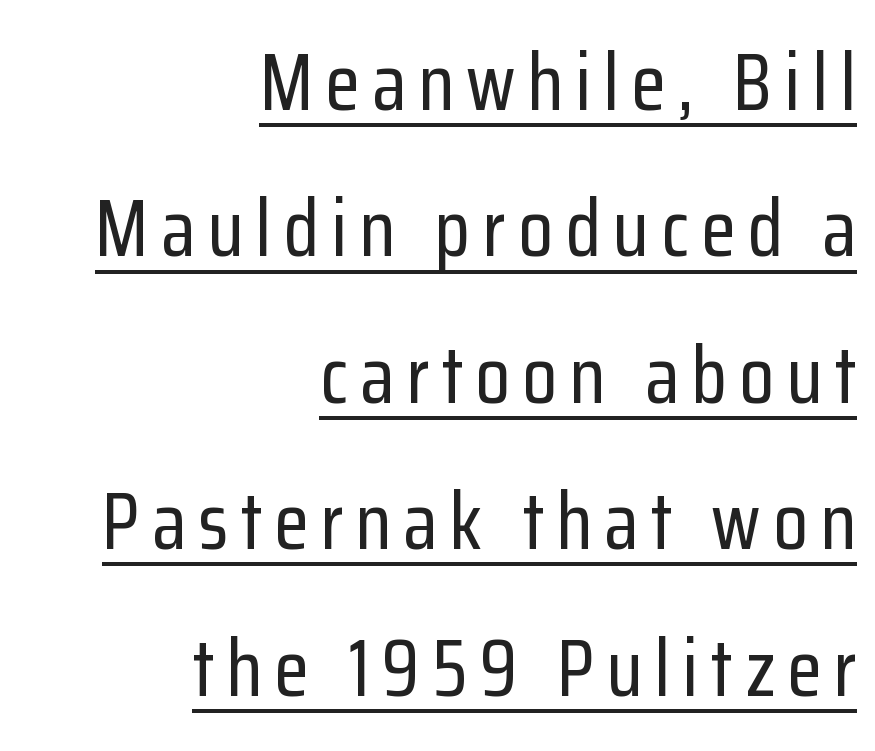
Q: Is the text italic (slanted)? A: No, it is upright.
Q: Is the typeface a serif or a sans-serif typeface? A: Sans-serif.
Q: Is the text underlined? A: Yes.
Q: How is the paragraph aligned? A: Right-aligned.
Q: Width (condensed, normal, or wide)? A: Condensed.
Q: Stroke contrast? A: Low.
Q: x-height? A: Medium.
Q: Monospaced? A: No.
